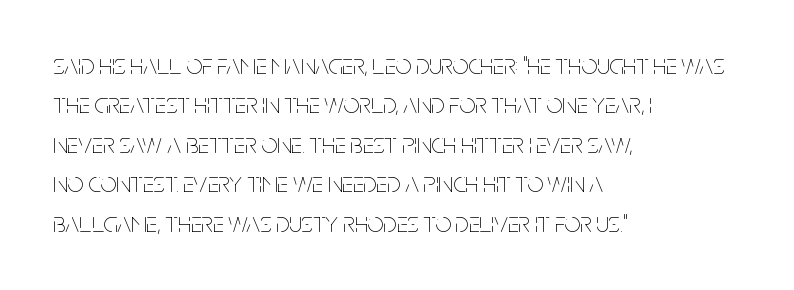
{"italic": "no", "bold": "no", "weight": "thin", "width": "condensed", "stroke_contrast": "low", "x_height": "large", "monospaced": "no", "underline": "no", "align": "left", "line_spacing": "normal", "line_spacing_ratio": 1.41, "letter_spacing": "normal", "letter_spacing_em": 0.0, "glyph_px": 28}
